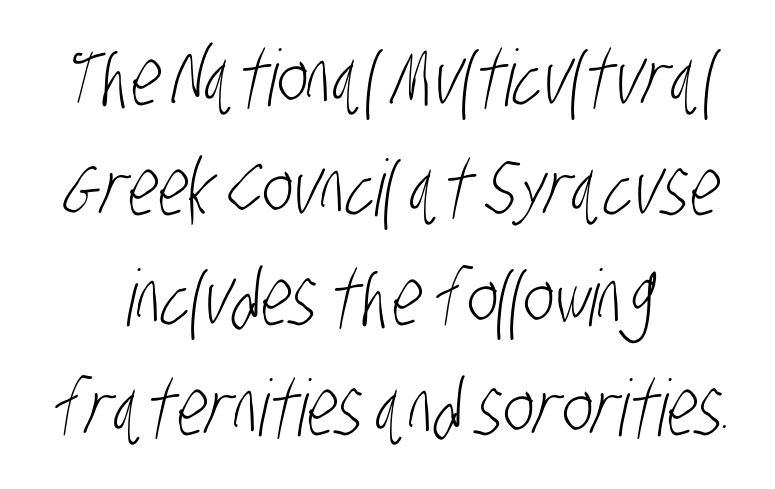
Q: Is the text bold? A: No.
Q: Is the typeface a serif or a sans-serif typeface? A: Sans-serif.
Q: Is the text underlined? A: No.
Q: How is the paragraph aligned? A: Centered.
Q: Is the spacing between letters normal or unusually wide? A: Normal.
Q: Is the spacing between lines tight, normal or loose? A: Normal.
Q: Width (condensed, normal, or wide)? A: Condensed.
Q: Stroke contrast? A: Low.
Q: x-height? A: Large.
Q: Monospaced? A: No.
